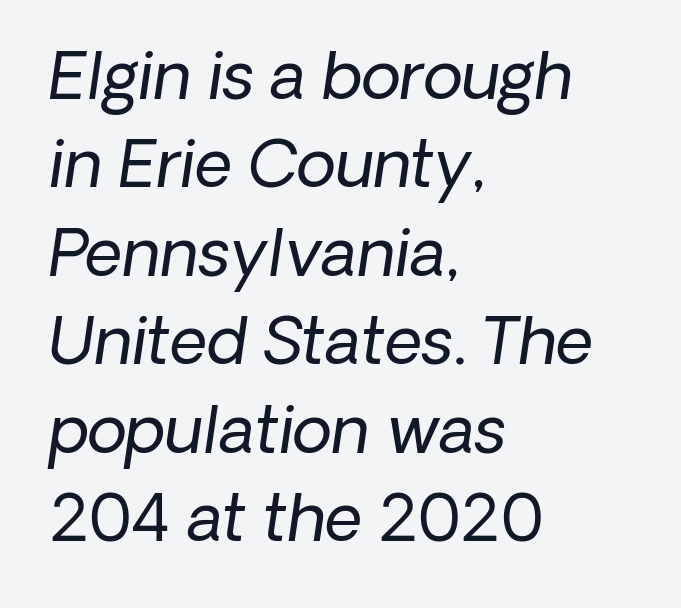
Q: Is the text bold? A: No.
Q: Is the typeface a serif or a sans-serif typeface? A: Sans-serif.
Q: Is the text underlined? A: No.
Q: How is the paragraph aligned? A: Left-aligned.
Q: Is the spacing between letters normal or unusually wide? A: Normal.
Q: Is the spacing between lines tight, normal or loose? A: Normal.
Q: Width (condensed, normal, or wide)? A: Normal.
Q: Stroke contrast? A: Low.
Q: x-height? A: Medium.
Q: Monospaced? A: No.
